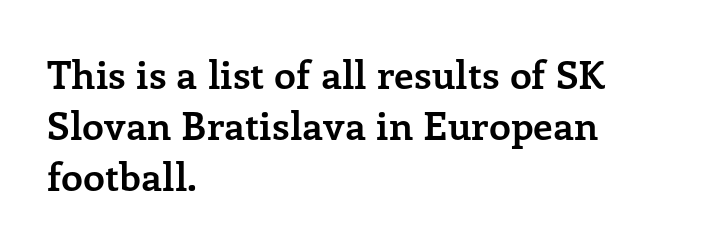
{"serif": "yes", "italic": "no", "bold": "yes", "weight": "semibold", "width": "normal", "stroke_contrast": "low", "x_height": "medium", "monospaced": "no", "underline": "no", "align": "left", "line_spacing": "normal", "line_spacing_ratio": 1.31, "letter_spacing": "normal", "letter_spacing_em": 0.0, "glyph_px": 39}
